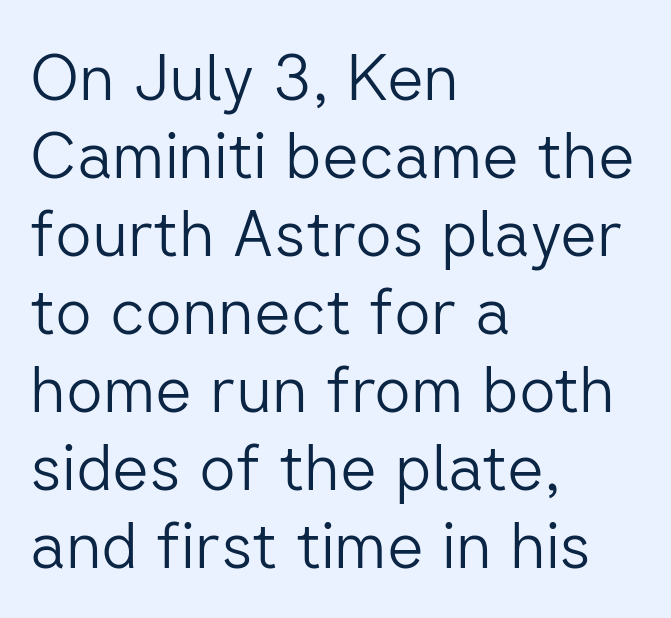
The image shows 64 px light sans-serif type, upright; set left-aligned, line spacing 1.22x, normal letter spacing, not underlined; low stroke contrast and a medium x-height.
